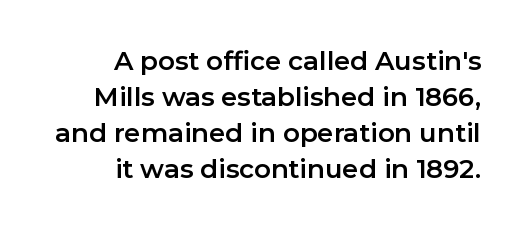
{"italic": "no", "underline": "no", "align": "right", "line_spacing": "normal", "line_spacing_ratio": 1.38, "letter_spacing": "normal", "letter_spacing_em": 0.0, "glyph_px": 26}
